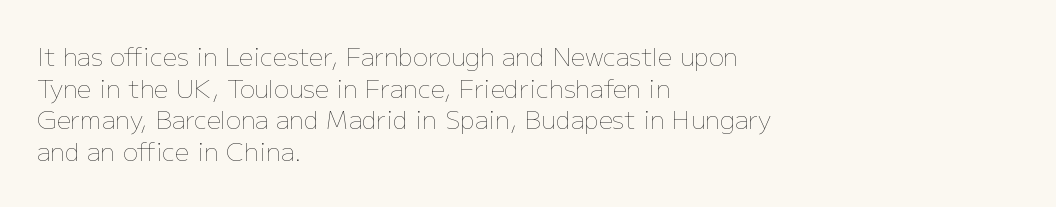
{"italic": "no", "bold": "no", "underline": "no", "align": "left", "line_spacing": "normal", "line_spacing_ratio": 1.27, "letter_spacing": "normal", "letter_spacing_em": 0.0, "glyph_px": 25}
